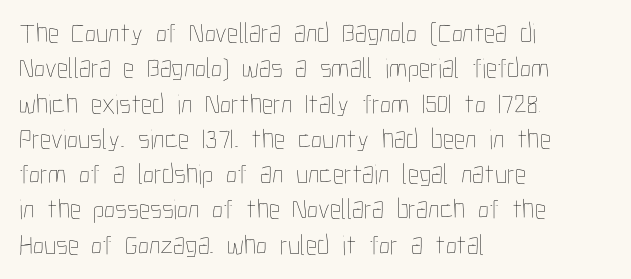
Does the lettering tilt? It doesn't — this is upright. The block of text has a typical density, with ordinary space between rows. Stems here are at most as thick as an everyday book face. The space directly below the letters is spotless. The tracking reads as untouched default to a designer's eye.
